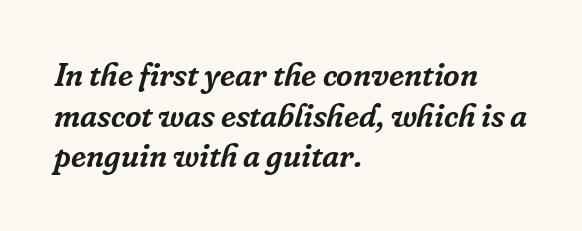
{"serif": "yes", "italic": "yes", "lean": "right", "slant_degrees": 16, "width": "normal", "stroke_contrast": "low", "x_height": "medium", "monospaced": "no", "underline": "no", "align": "left", "line_spacing": "normal", "line_spacing_ratio": 1.27, "letter_spacing": "normal", "letter_spacing_em": 0.0, "glyph_px": 32}
